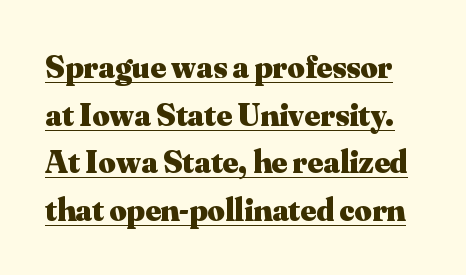
{"serif": "yes", "italic": "no", "bold": "yes", "weight": "heavy", "width": "normal", "stroke_contrast": "medium", "x_height": "small", "monospaced": "no", "underline": "yes", "line_spacing": "normal", "line_spacing_ratio": 1.44, "letter_spacing": "normal", "letter_spacing_em": 0.0, "glyph_px": 33}
